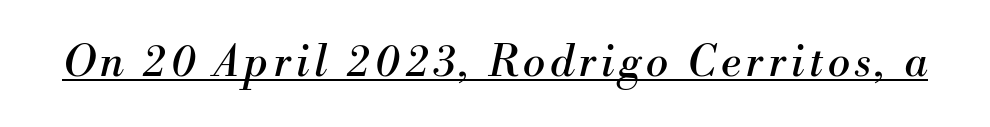
This sample has the flowing, uneven cadence of proportional lettering. The letters look calm and open, with moderate or lighter stems. Compared with ordinary roman type, these characters are visibly tilted. Like a heading marked for emphasis, these lines bear an underscore. Note: serifs present on the glyphs.
